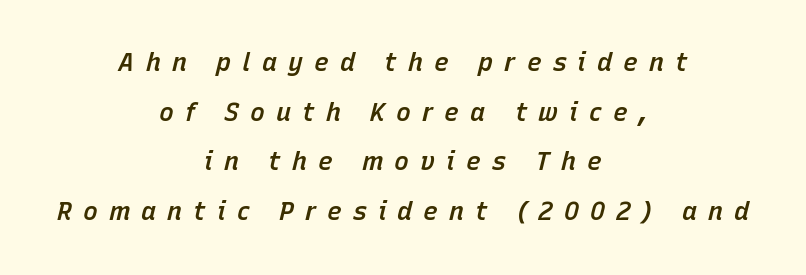
{"italic": "yes", "lean": "right", "slant_degrees": 15, "bold": "semi", "underline": "no", "align": "center", "line_spacing": "loose", "line_spacing_ratio": 1.99, "letter_spacing": "wide", "letter_spacing_em": 0.44, "glyph_px": 25}
